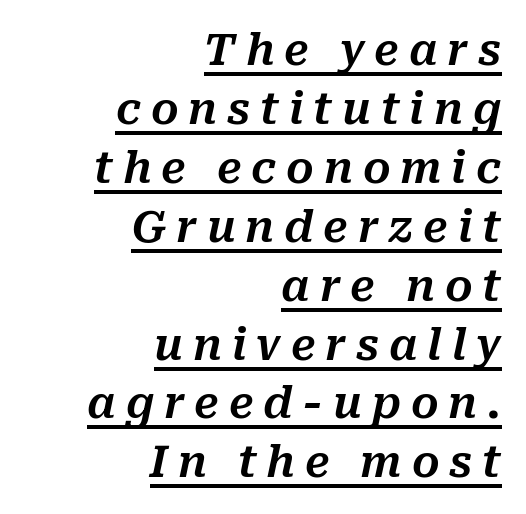
Q: Is the text italic (slanted)? A: Yes, it leans right by about 10 degrees.
Q: Is the text underlined? A: Yes.
Q: How is the paragraph aligned? A: Right-aligned.
Q: Is the spacing between letters normal or unusually wide? A: Unusually wide.
Q: Is the spacing between lines tight, normal or loose? A: Normal.
Q: Width (condensed, normal, or wide)? A: Normal.
Q: Stroke contrast? A: Medium.
Q: x-height? A: Medium.
Q: Monospaced? A: No.
